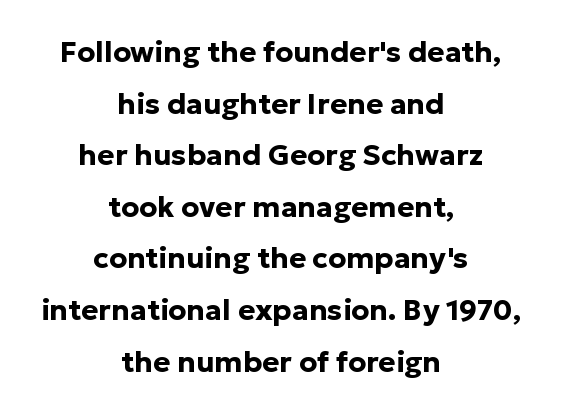
Q: Is the text bold? A: Yes.
Q: Is the text italic (slanted)? A: No, it is upright.
Q: Is the typeface a serif or a sans-serif typeface? A: Sans-serif.
Q: Is the text underlined? A: No.
Q: How is the paragraph aligned? A: Centered.
Q: Is the spacing between letters normal or unusually wide? A: Normal.
Q: Width (condensed, normal, or wide)? A: Normal.
Q: Stroke contrast? A: Low.
Q: x-height? A: Medium.
Q: Monospaced? A: No.
